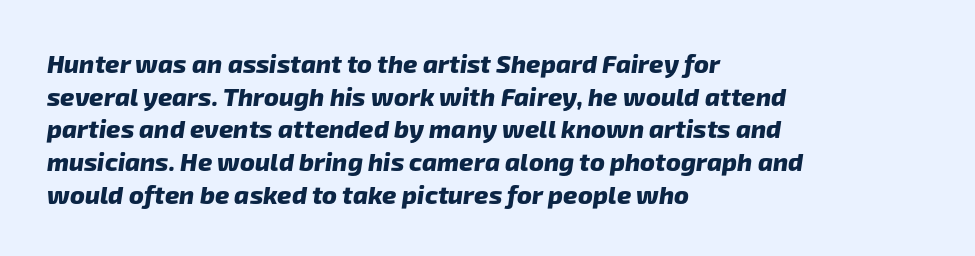
{"bold": "yes", "underline": "no", "align": "left", "line_spacing": "normal", "line_spacing_ratio": 1.31, "letter_spacing": "normal", "letter_spacing_em": 0.0, "glyph_px": 25}
